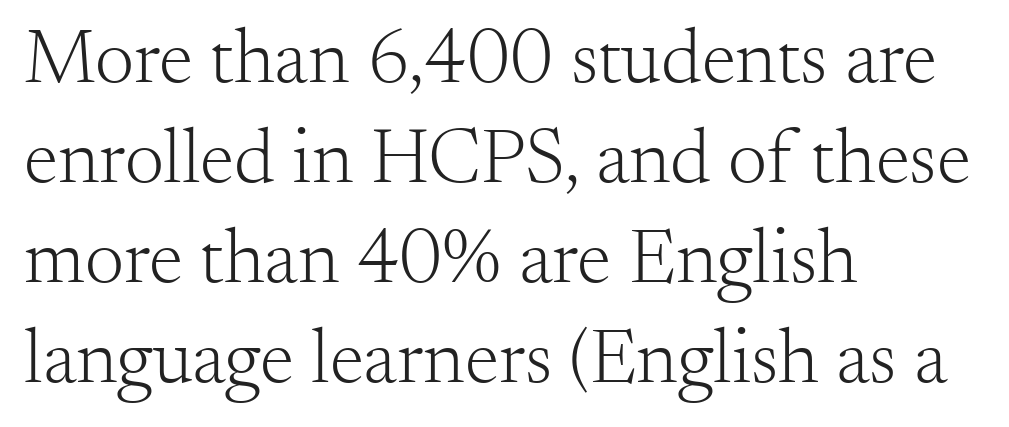
The image shows 78 px light serif type, upright; set left-aligned, normal line spacing (1.28x), normal letter spacing, not underlined; medium stroke contrast and a small x-height.
